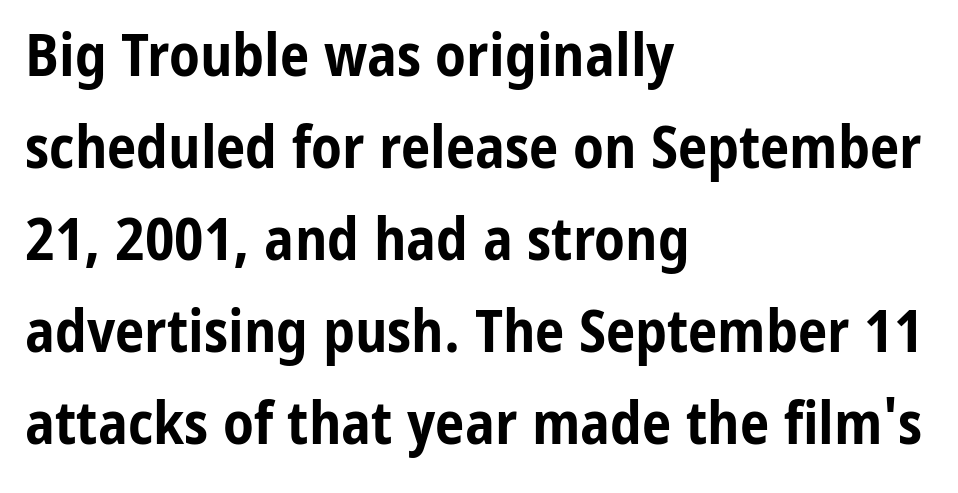
The image shows 59 px bold, condensed sans-serif type, upright; set left-aligned, normal line spacing (1.56x), normal letter spacing, not underlined; low stroke contrast and a medium x-height.
